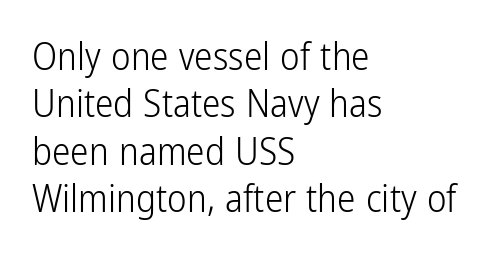
Q: Is the text bold? A: No.
Q: Is the text italic (slanted)? A: No, it is upright.
Q: Is the typeface a serif or a sans-serif typeface? A: Sans-serif.
Q: Is the text underlined? A: No.
Q: How is the paragraph aligned? A: Left-aligned.
Q: Is the spacing between letters normal or unusually wide? A: Normal.
Q: Is the spacing between lines tight, normal or loose? A: Normal.
Q: Width (condensed, normal, or wide)? A: Condensed.
Q: Stroke contrast? A: Low.
Q: x-height? A: Medium.
Q: Monospaced? A: No.
